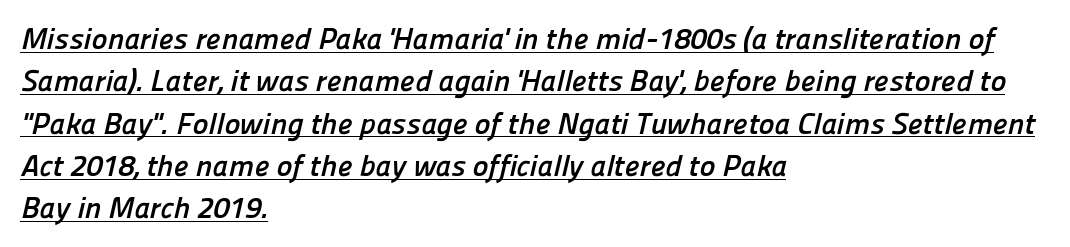
{"serif": "no", "bold": "yes", "weight": "semibold", "width": "normal", "stroke_contrast": "low", "x_height": "medium", "monospaced": "no", "underline": "yes", "align": "left", "line_spacing": "normal", "line_spacing_ratio": 1.41, "letter_spacing": "normal", "letter_spacing_em": 0.0, "glyph_px": 30}
